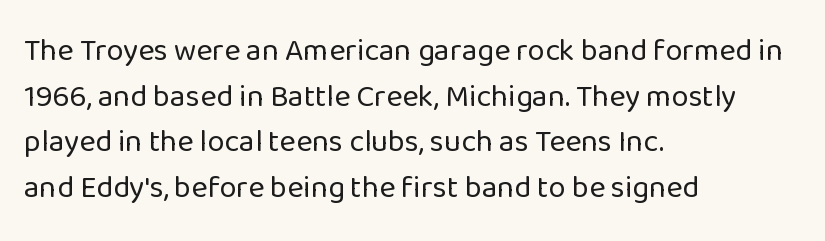
{"serif": "no", "italic": "no", "bold": "no", "weight": "regular", "width": "normal", "stroke_contrast": "low", "x_height": "medium", "monospaced": "no", "underline": "no", "align": "left", "line_spacing": "normal", "line_spacing_ratio": 1.47, "letter_spacing": "normal", "letter_spacing_em": 0.0, "glyph_px": 31}
